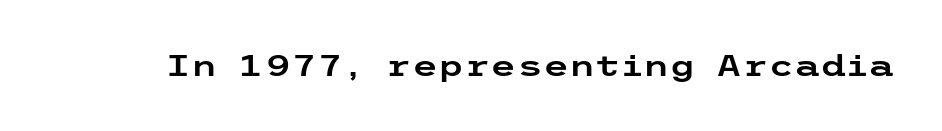
{"serif": "no", "italic": "no", "width": "wide", "stroke_contrast": "low", "x_height": "medium", "underline": "no", "letter_spacing": "normal", "letter_spacing_em": 0.0, "glyph_px": 30}
